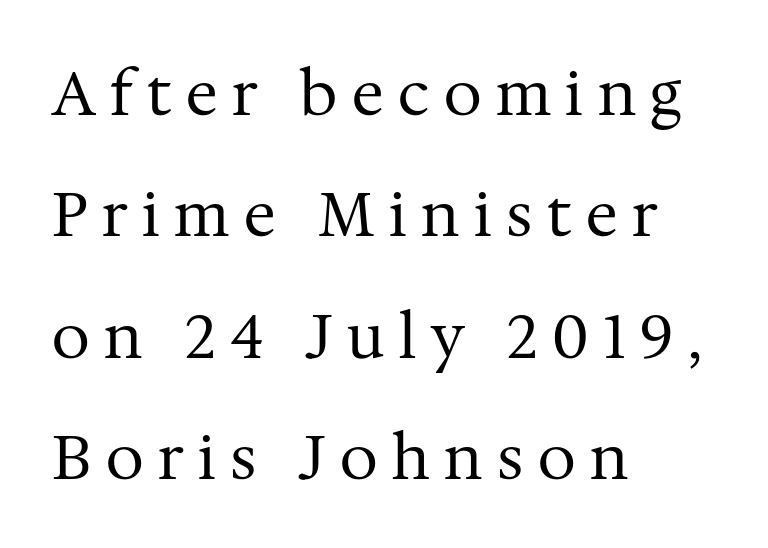
{"serif": "yes", "italic": "no", "bold": "no", "weight": "regular", "width": "normal", "stroke_contrast": "medium", "x_height": "medium", "monospaced": "no", "underline": "no", "align": "left", "line_spacing": "loose", "line_spacing_ratio": 1.99, "letter_spacing": "wide", "letter_spacing_em": 0.24, "glyph_px": 61}
